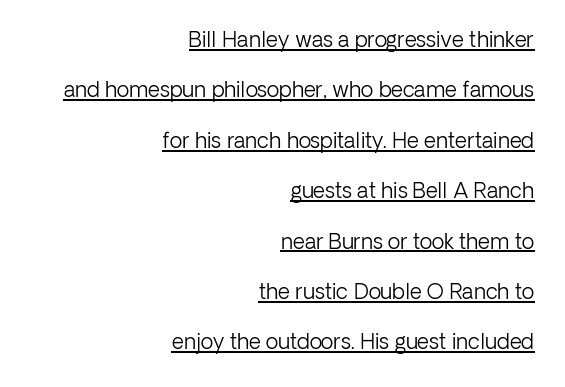
The rendering uses a large line-height, opening up the rows. These lines are set flush right with a ragged left edge. The weight tops out at a normal text grade. Glyph-to-glyph distance matches everyday printed text.
